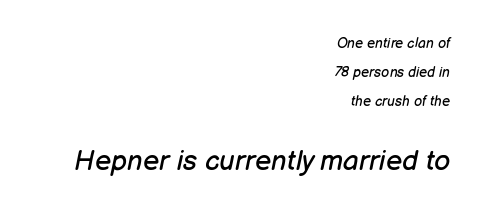
The horizontal fit of the characters is conventional and even. You get the small type first, then a jump to larger type. One-word summary of the alignment: right. Widely set lines give the paragraph a tall, airy silhouette. Unbolded letterforms with no extra heft. This is oblique type, the kind used for emphasis or titles.
